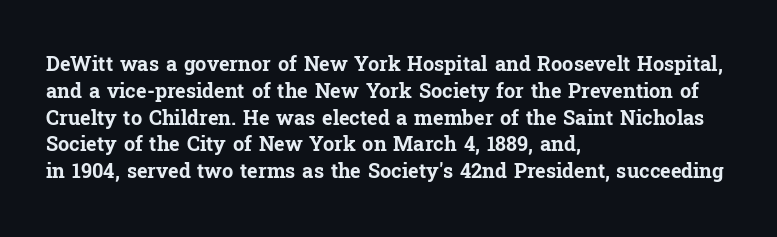
It's the straight-up-and-down kind of type. The letters sit at their default tracking, neither squeezed nor spread. Line starts are locked; line ends wander. This is heavy type, rendered in bold. Baseline-to-baseline distance is the conventional proportion of letter height.
